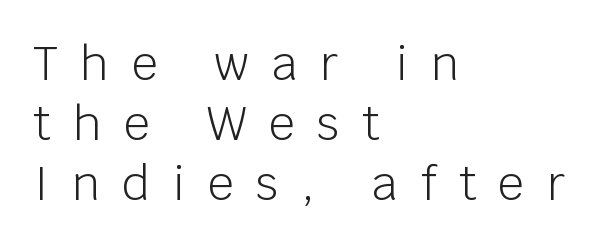
The image shows 46 px light sans-serif type, upright; set left-aligned, normal line spacing (1.3x), unusually wide letter spacing (+0.49 em), not underlined; low stroke contrast and a large x-height.
